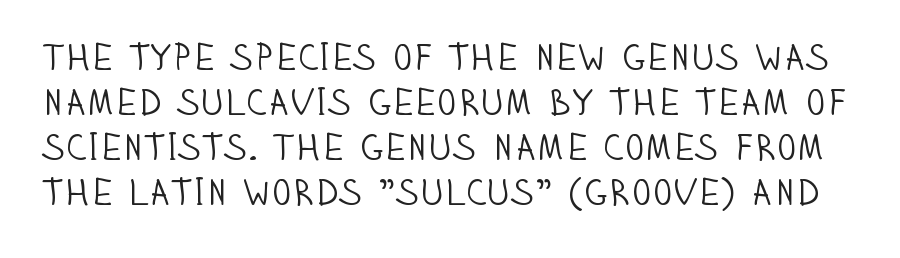
Q: Is the text bold? A: No.
Q: Is the text italic (slanted)? A: No, it is upright.
Q: Is the typeface a serif or a sans-serif typeface? A: Sans-serif.
Q: Is the text underlined? A: No.
Q: Is the spacing between letters normal or unusually wide? A: Normal.
Q: Width (condensed, normal, or wide)? A: Condensed.
Q: Stroke contrast? A: Low.
Q: x-height? A: Large.
Q: Monospaced? A: No.
